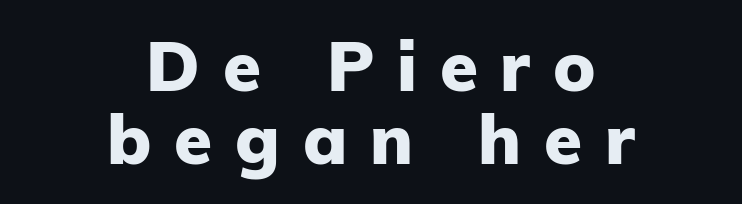
Q: Is the text bold? A: Yes.
Q: Is the text italic (slanted)? A: No, it is upright.
Q: Is the typeface a serif or a sans-serif typeface? A: Sans-serif.
Q: Is the text underlined? A: No.
Q: How is the paragraph aligned? A: Centered.
Q: Is the spacing between letters normal or unusually wide? A: Unusually wide.
Q: Is the spacing between lines tight, normal or loose? A: Tight.
Q: Width (condensed, normal, or wide)? A: Normal.
Q: Stroke contrast? A: Low.
Q: x-height? A: Medium.
Q: Monospaced? A: No.
